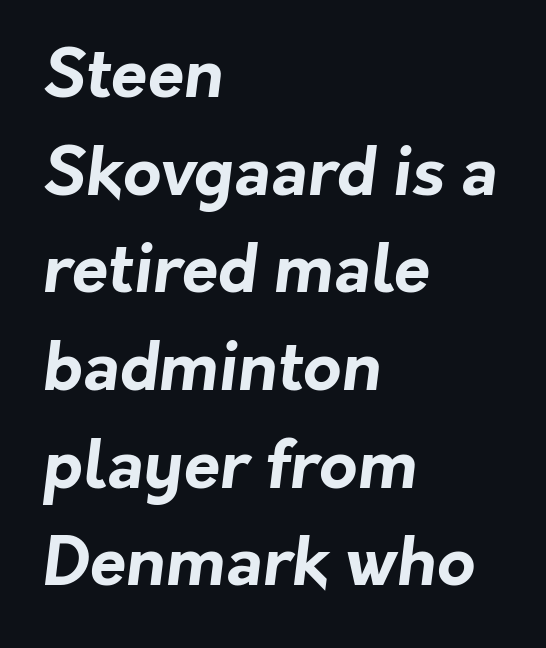
Q: Is the text bold? A: Yes.
Q: Is the typeface a serif or a sans-serif typeface? A: Sans-serif.
Q: Is the text underlined? A: No.
Q: How is the paragraph aligned? A: Left-aligned.
Q: Is the spacing between letters normal or unusually wide? A: Normal.
Q: Is the spacing between lines tight, normal or loose? A: Normal.
Q: Width (condensed, normal, or wide)? A: Normal.
Q: Stroke contrast? A: Low.
Q: x-height? A: Medium.
Q: Monospaced? A: No.
